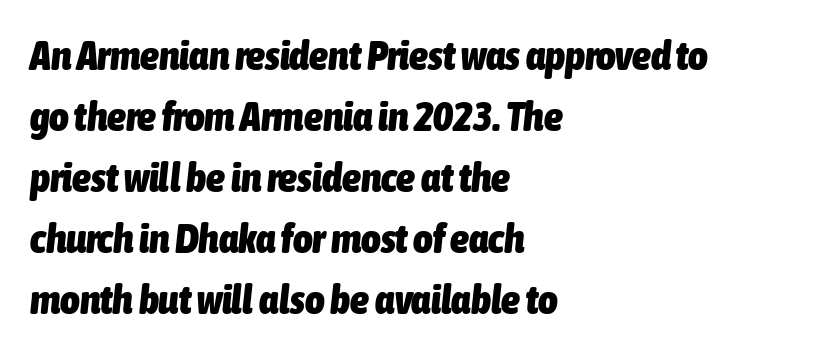
The image shows 42 px heavy, condensed type, italic (leaning right); set left-aligned, normal line spacing (1.45x), normal letter spacing, not underlined; low stroke contrast and a medium x-height.
